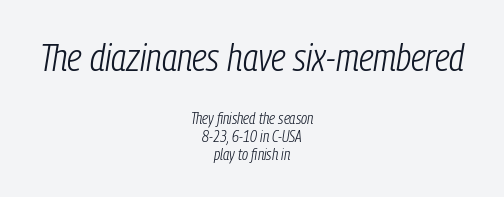
You could not count columns in this text — the font is proportionally spaced. Larger block? The one above; the one below is distinctly smaller. Is the type slanted? Yes — the strokes lean at a clear angle. Summary of vertical rhythm: compact, with narrow interline spacing.
